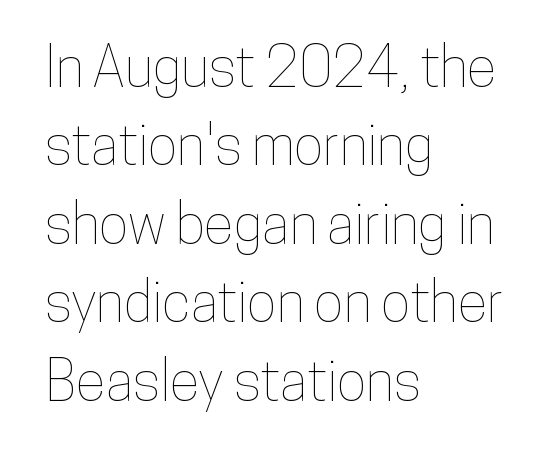
Q: Is the text italic (slanted)? A: No, it is upright.
Q: Is the text underlined? A: No.
Q: How is the paragraph aligned? A: Left-aligned.
Q: Is the spacing between letters normal or unusually wide? A: Normal.
Q: Is the spacing between lines tight, normal or loose? A: Normal.
Q: Width (condensed, normal, or wide)? A: Condensed.
Q: Stroke contrast? A: Low.
Q: x-height? A: Medium.
Q: Monospaced? A: No.
